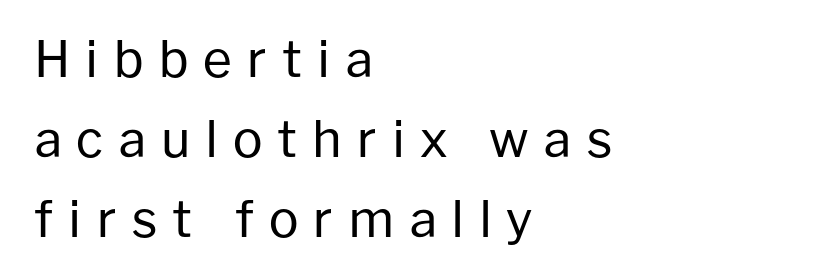
Q: Is the text bold? A: No.
Q: Is the text italic (slanted)? A: No, it is upright.
Q: Is the typeface a serif or a sans-serif typeface? A: Sans-serif.
Q: Is the text underlined? A: No.
Q: How is the paragraph aligned? A: Left-aligned.
Q: Is the spacing between letters normal or unusually wide? A: Unusually wide.
Q: Is the spacing between lines tight, normal or loose? A: Normal.
Q: Width (condensed, normal, or wide)? A: Normal.
Q: Stroke contrast? A: Low.
Q: x-height? A: Medium.
Q: Monospaced? A: No.
